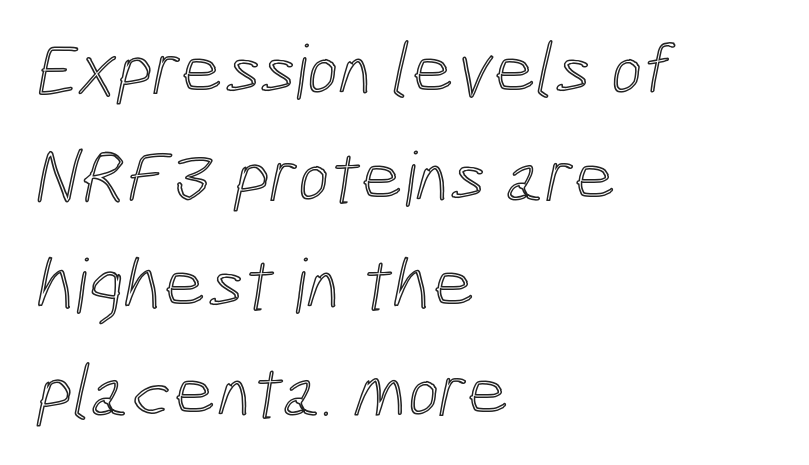
The image shows 75 px condensed type; set left-aligned, normal line spacing (1.43x), normal letter spacing, not underlined; a medium x-height.
